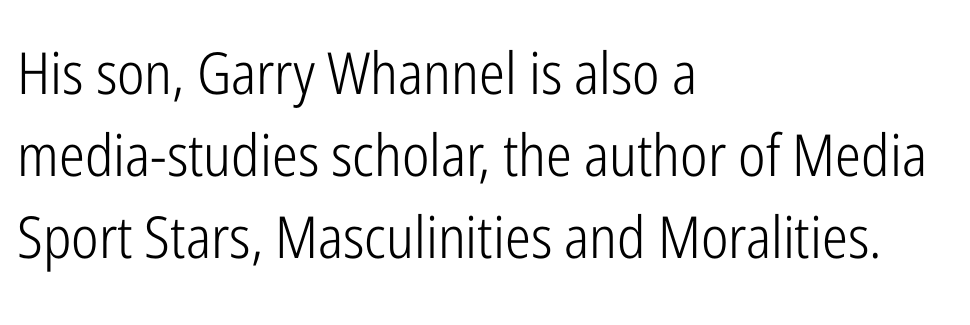
{"serif": "no", "italic": "no", "bold": "no", "weight": "light", "width": "condensed", "stroke_contrast": "low", "x_height": "medium", "monospaced": "no", "underline": "no", "align": "left", "line_spacing": "normal", "line_spacing_ratio": 1.41, "letter_spacing": "normal", "letter_spacing_em": 0.0, "glyph_px": 58}
